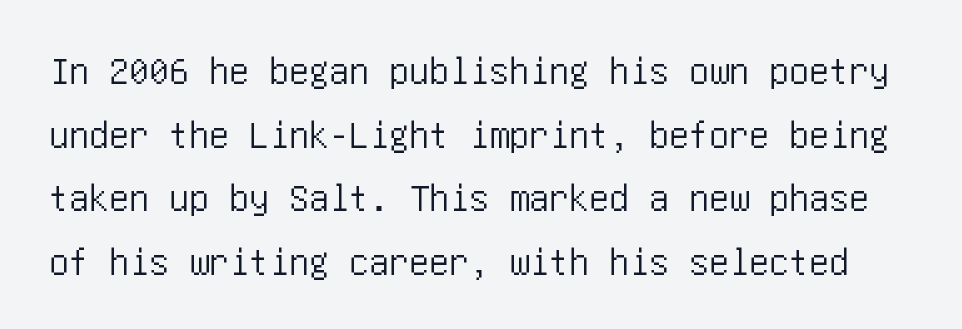
{"serif": "no", "italic": "no", "width": "condensed", "stroke_contrast": "low", "x_height": "large", "underline": "no", "line_spacing": "normal", "line_spacing_ratio": 1.59, "letter_spacing": "normal", "letter_spacing_em": 0.0, "glyph_px": 40}
